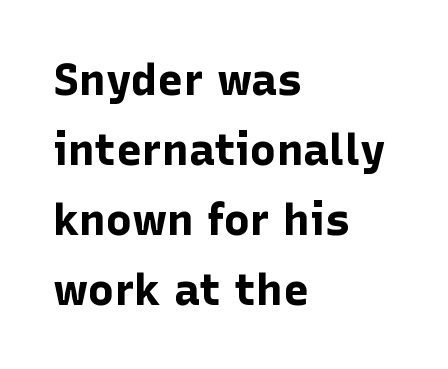
{"serif": "no", "italic": "no", "bold": "yes", "weight": "bold", "width": "normal", "stroke_contrast": "low", "x_height": "medium", "monospaced": "no", "underline": "no", "align": "left", "line_spacing": "normal", "line_spacing_ratio": 1.59, "letter_spacing": "normal", "letter_spacing_em": 0.0, "glyph_px": 44}
